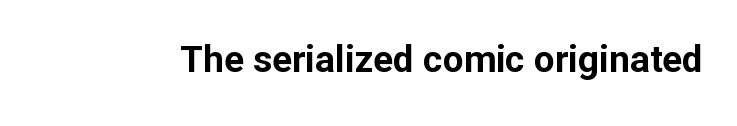
A typesetter would call this zero additional tracking. The zone under the glyphs is completely vacant. The designer went with a sans here, leaving each stem footless. Here the designer chose a conventional face with non-uniform glyph widths. Do the letters lean? They stand straight.
